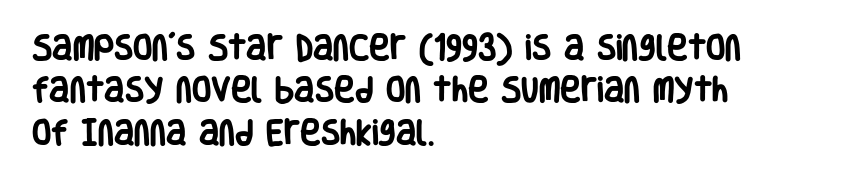
The image shows 28 px heavy, condensed sans-serif type, upright; set left-aligned, normal line spacing (1.51x), normal letter spacing, not underlined; low stroke contrast and a large x-height.
